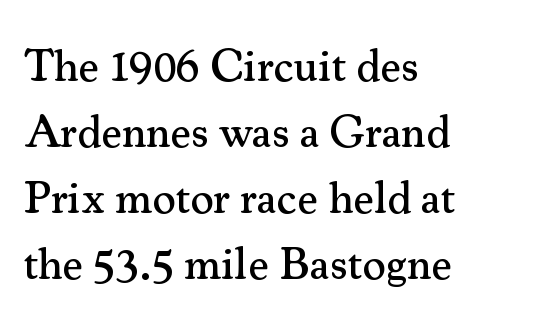
{"serif": "yes", "italic": "no", "width": "normal", "stroke_contrast": "medium", "x_height": "small", "monospaced": "no", "underline": "no", "align": "left", "line_spacing": "normal", "line_spacing_ratio": 1.47, "letter_spacing": "normal", "letter_spacing_em": 0.0, "glyph_px": 45}
